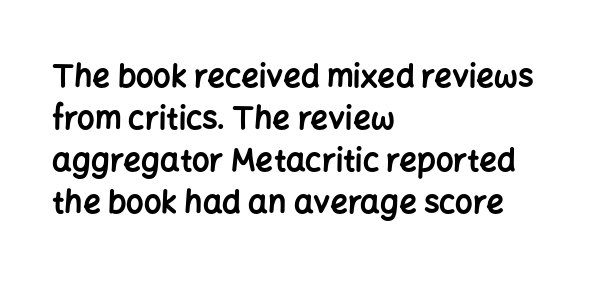
The image shows 31 px bold sans-serif type, upright; set left-aligned, normal line spacing (1.35x), normal letter spacing, not underlined; low stroke contrast and a medium x-height.
